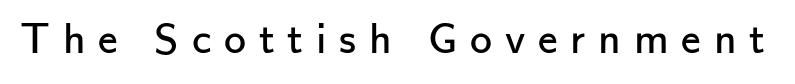
{"serif": "no", "italic": "no", "bold": "no", "weight": "regular", "width": "normal", "stroke_contrast": "low", "x_height": "small", "monospaced": "no", "underline": "no", "letter_spacing": "wide", "letter_spacing_em": 0.29, "glyph_px": 44}
